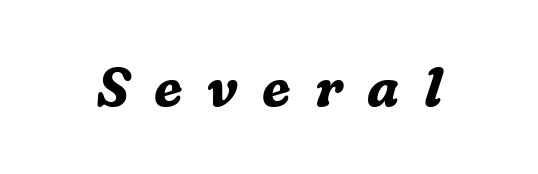
{"serif": "yes", "italic": "yes", "lean": "right", "slant_degrees": 16, "bold": "yes", "weight": "bold", "width": "normal", "stroke_contrast": "medium", "x_height": "medium", "monospaced": "no", "underline": "no", "letter_spacing": "wide", "letter_spacing_em": 0.46, "glyph_px": 53}
